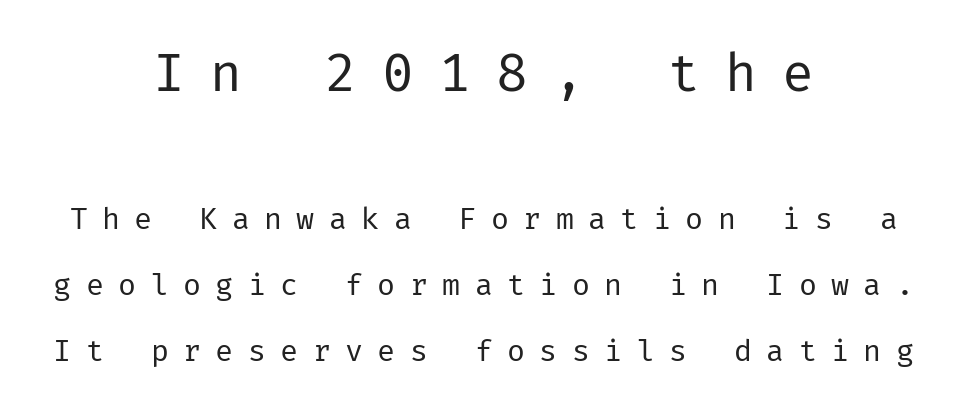
A typesetter would call this leading open, well beyond the default. Students, note that the glyphs here are deliberately spaced far apart. Think standard paragraph weight, or any step lighter than that. Notice how the stems are strictly vertical — no italics here. Plain, unruled lines of type. Typesetter's note — upper block bumped up in size, lower block left smaller.
